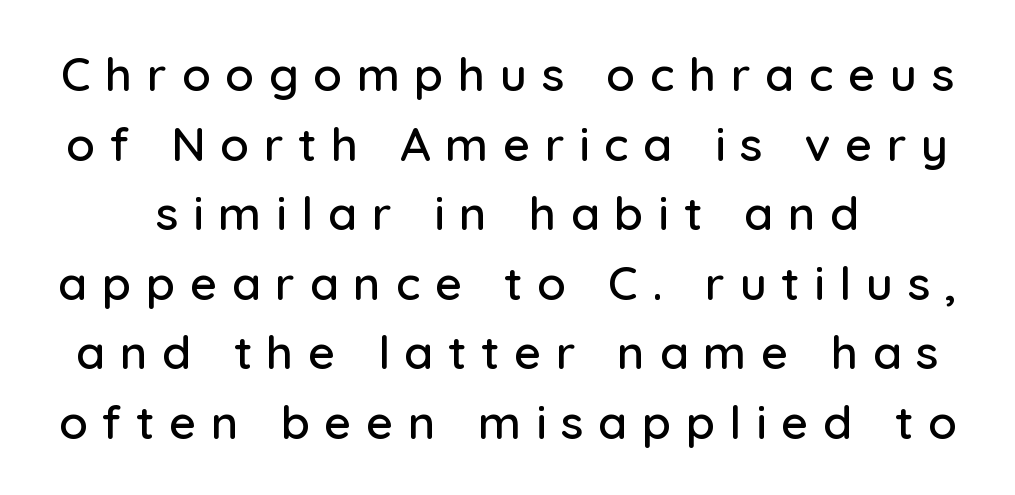
Look at the tracking — it's clearly loosened, letters drifting apart. Honestly, the row spacing looks completely unremarkable. Anything drawn beneath the words? Only blank space. These lines were composed using upright roman letters. In terms of letterform style, serifs are entirely absent. Proportional: the letters do not fall into vertical columns.
